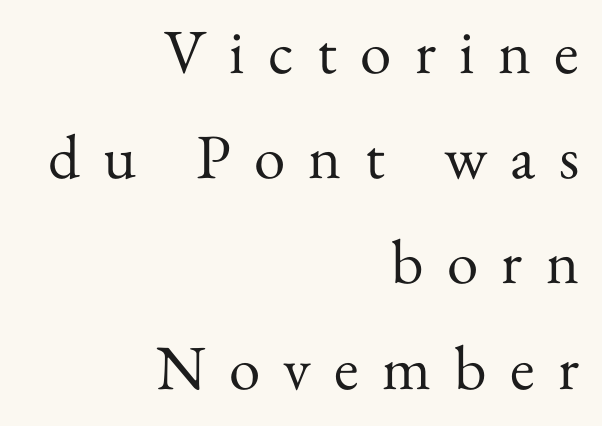
Q: Is the text bold? A: No.
Q: Is the text italic (slanted)? A: No, it is upright.
Q: Is the typeface a serif or a sans-serif typeface? A: Serif.
Q: Is the text underlined? A: No.
Q: How is the paragraph aligned? A: Right-aligned.
Q: Is the spacing between letters normal or unusually wide? A: Unusually wide.
Q: Is the spacing between lines tight, normal or loose? A: Normal.
Q: Width (condensed, normal, or wide)? A: Normal.
Q: Stroke contrast? A: Medium.
Q: x-height? A: Small.
Q: Monospaced? A: No.
